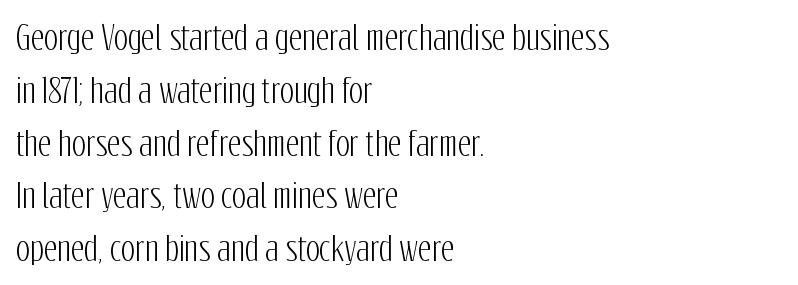
{"serif": "no", "italic": "no", "width": "condensed", "stroke_contrast": "low", "x_height": "medium", "monospaced": "no", "underline": "no", "align": "left", "line_spacing": "normal", "line_spacing_ratio": 1.6, "letter_spacing": "normal", "letter_spacing_em": 0.0, "glyph_px": 33}
